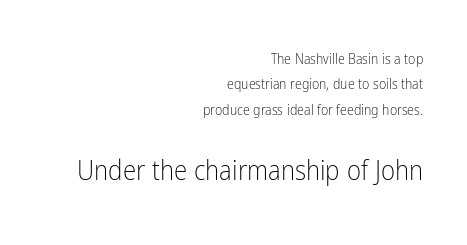
{"italic": "no", "bold": "no", "underline": "no", "align": "right", "line_spacing_ratio": 1.82, "letter_spacing": "normal", "letter_spacing_em": 0.0, "larger_block": "second", "size_ratio": 1.93, "glyph_px": 27}
